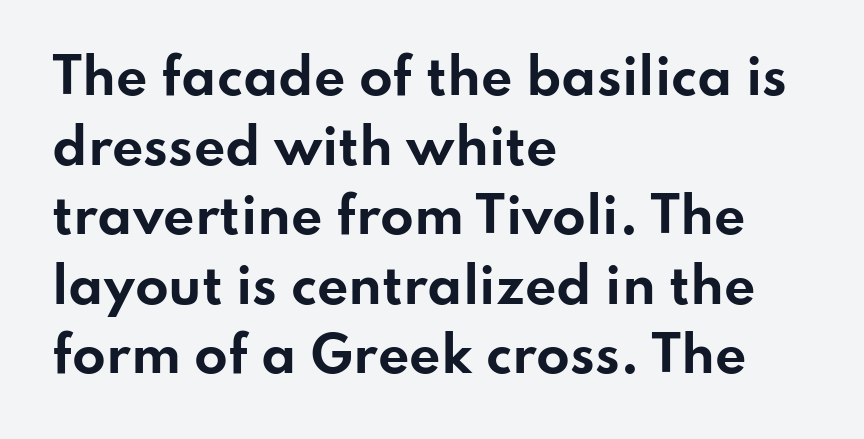
The letters carry no serifs — their stems end cleanly without finishing strokes. The area under the type is left untouched. Does the weight exceed regular? Yes, all the way to bold. Quick note: not italic, upright. A classic flush-left, rag-right setting is used for this passage.
